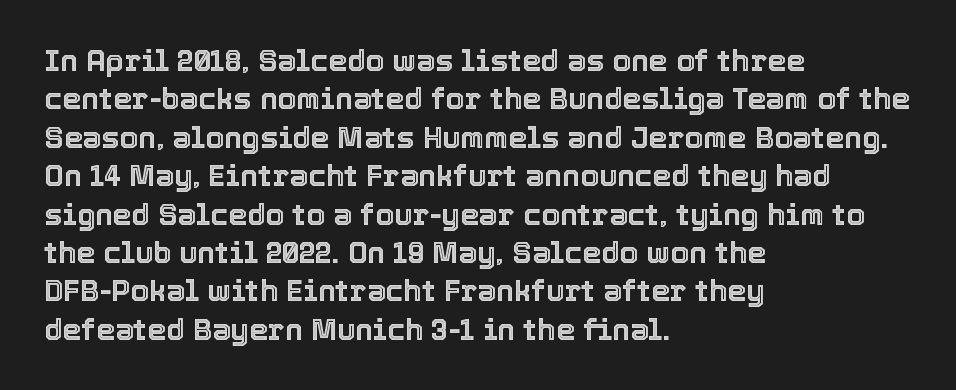
{"italic": "no", "width": "normal", "x_height": "medium", "monospaced": "no", "underline": "no", "align": "left", "line_spacing": "normal", "line_spacing_ratio": 1.28, "letter_spacing": "normal", "letter_spacing_em": 0.0, "glyph_px": 30}
